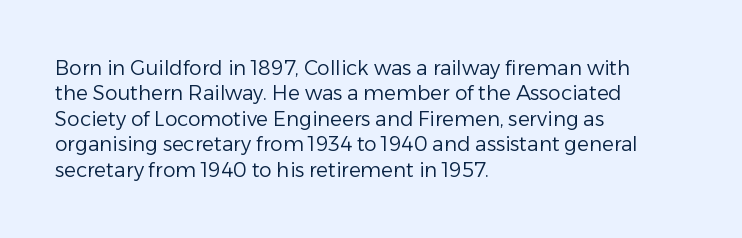
{"italic": "no", "bold": "no", "underline": "no", "align": "left", "line_spacing": "normal", "line_spacing_ratio": 1.27, "letter_spacing": "normal", "letter_spacing_em": 0.0, "glyph_px": 20}
